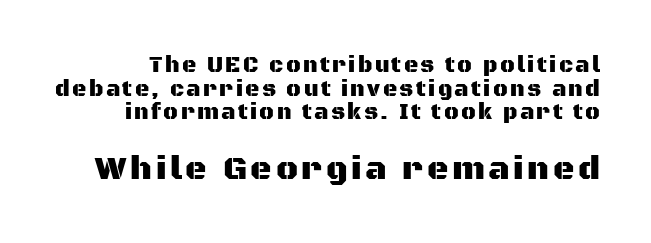
The face used here is proportionally spaced, like ordinary book or web type. Plain, unruled lines of type. Scale increases going downward across the two blocks. Ascenders rise straight up at ninety degrees. Reading down the column, the eye jumps only a short way to each next line.
